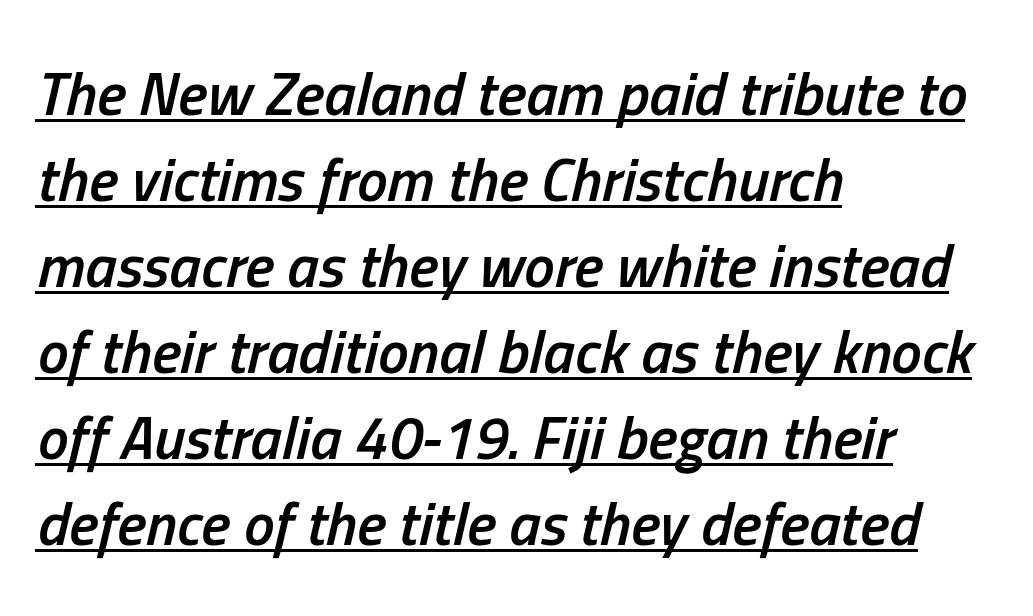
Q: Is the text bold? A: Semi-bold.
Q: Is the text italic (slanted)? A: Yes, it leans right by about 13 degrees.
Q: Is the text underlined? A: Yes.
Q: How is the paragraph aligned? A: Left-aligned.
Q: Is the spacing between letters normal or unusually wide? A: Normal.
Q: Is the spacing between lines tight, normal or loose? A: Normal.
Q: Width (condensed, normal, or wide)? A: Condensed.
Q: Stroke contrast? A: Low.
Q: x-height? A: Medium.
Q: Monospaced? A: No.
